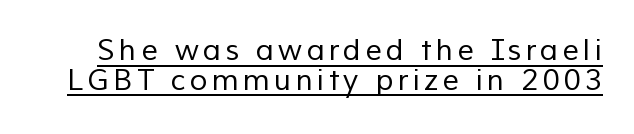
The image shows 29 px regular-weight sans-serif type; set tight line spacing (1.03x), underlined; low stroke contrast and a medium x-height.
